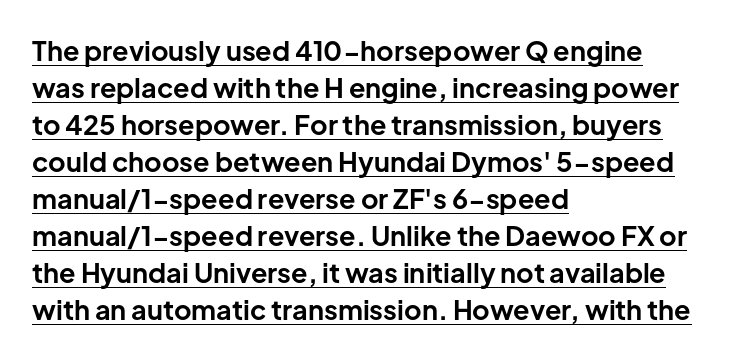
The specimen includes a rule beneath the text block's lines. Nobody touched the tracking dial on this one. The text block is weighted toward the left margin, trailing off unevenly rightward. The face used here has the dense, thick strokes of a bold.
